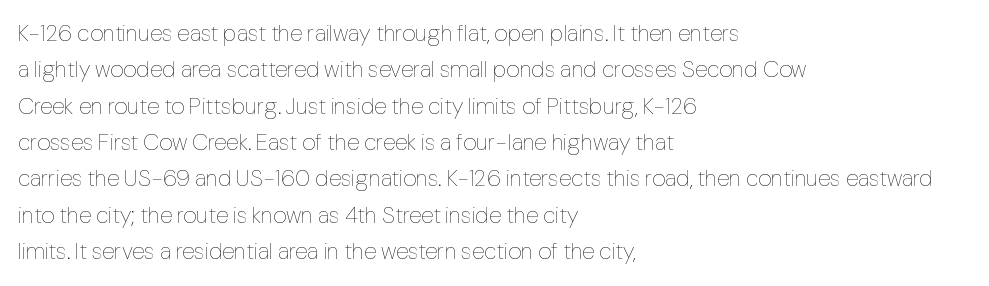
{"italic": "no", "bold": "no", "underline": "no", "align": "left", "line_spacing": "normal", "line_spacing_ratio": 1.58, "letter_spacing": "normal", "letter_spacing_em": 0.0, "glyph_px": 23}
